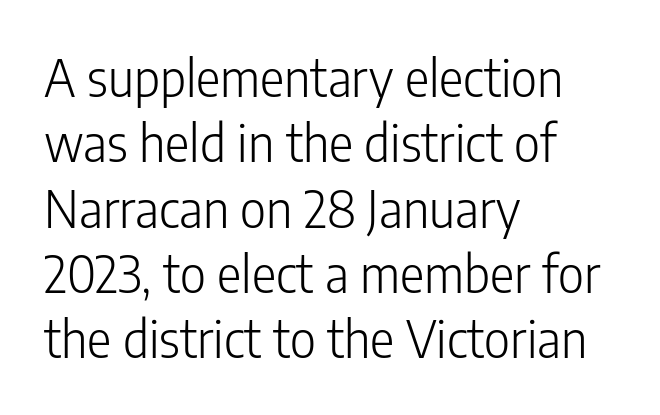
Horizontally, the lines are justified to the leading edge only. These lines are rendered in a variable-pitch font. Nope, not italic — everything's standing straight. Characters follow at the spacing the type designer built in.
